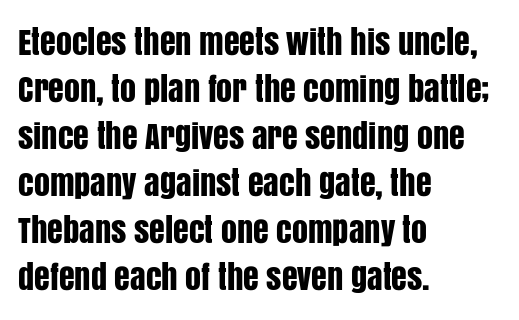
Characters follow at the spacing the type designer built in. Leftover space on each line is placed entirely after the last word. Looks like regular typesetting: each glyph gets only the width it needs. Is there much room between lines? A standard amount, neither cramped nor airy. Only glyphs here, with clear space below each row. Regarding serifs, this sample does without them.
